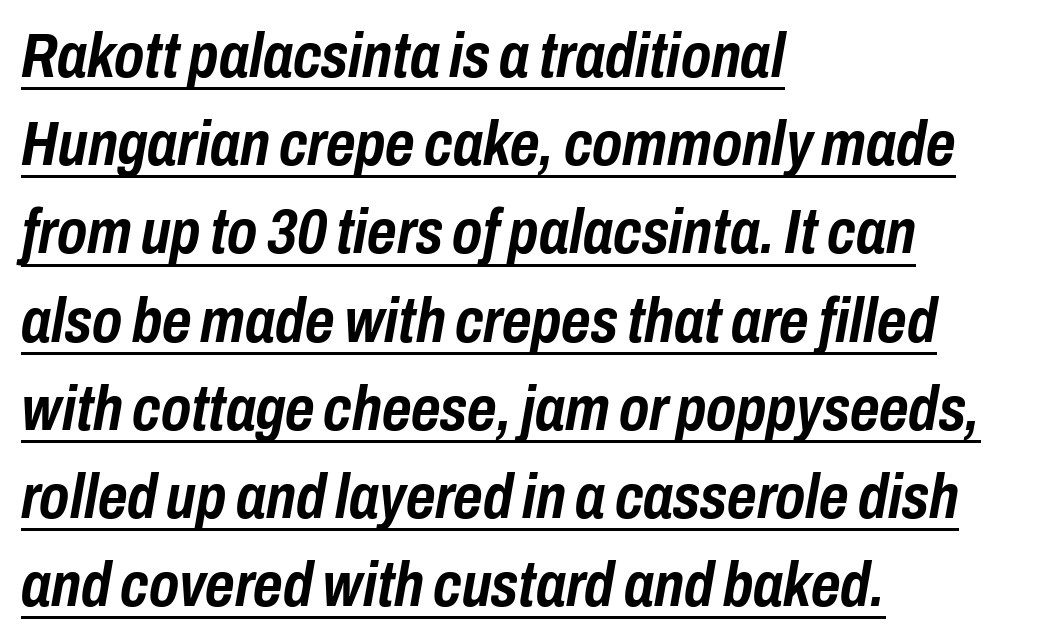
The image shows 63 px semibold, condensed type, italic (leaning right); set left-aligned, normal line spacing (1.4x), normal letter spacing, underlined; low stroke contrast and a medium x-height.
